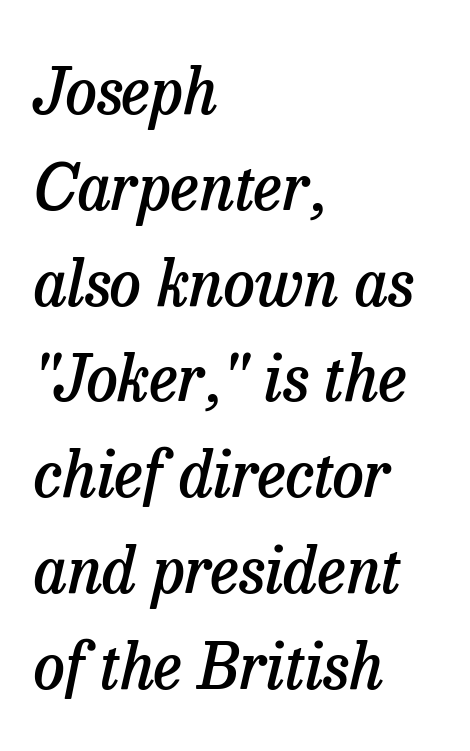
Designer's note — italics engaged. Look at the tracking — it's just the regular setting, nothing added. The paragraph shown leans on its left margin. Spacing verdict: proportional, widths tailored to each character.
